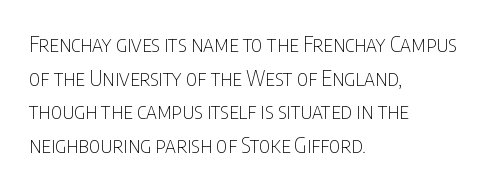
Unbolded letterforms with no extra heft. The letterforms sit shoulder to shoulder at normal distance. Line spacing here is normal. Glance below the letters and you will spot only blank space. Visually the block forms a straight wall on the left and a jagged coastline on the right.
